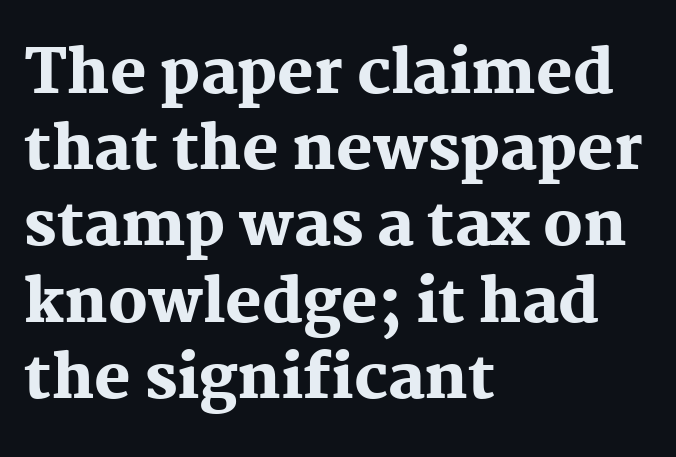
{"serif": "yes", "italic": "no", "bold": "yes", "weight": "heavy", "width": "normal", "stroke_contrast": "medium", "x_height": "medium", "monospaced": "no", "underline": "no", "align": "left", "line_spacing": "normal", "line_spacing_ratio": 1.25, "letter_spacing": "normal", "letter_spacing_em": 0.0, "glyph_px": 61}
